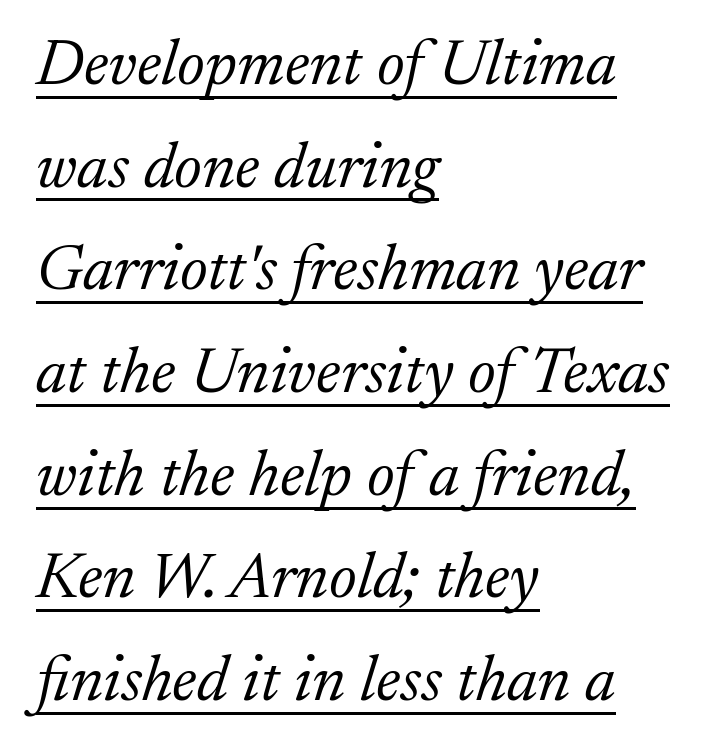
{"serif": "yes", "italic": "yes", "lean": "right", "slant_degrees": 17, "bold": "no", "weight": "light", "width": "normal", "stroke_contrast": "low", "x_height": "medium", "monospaced": "no", "underline": "yes", "align": "left", "line_spacing": "normal", "line_spacing_ratio": 1.58, "letter_spacing": "normal", "letter_spacing_em": 0.0, "glyph_px": 65}
